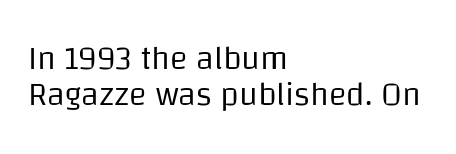
Stroke terminals: plain, sans-serif. Each word holds together tightly as a unit, with standard inter-letter gaps. On a weight scale, this lands at 450 or below. The paragraph has a hard left edge and a soft right edge.
